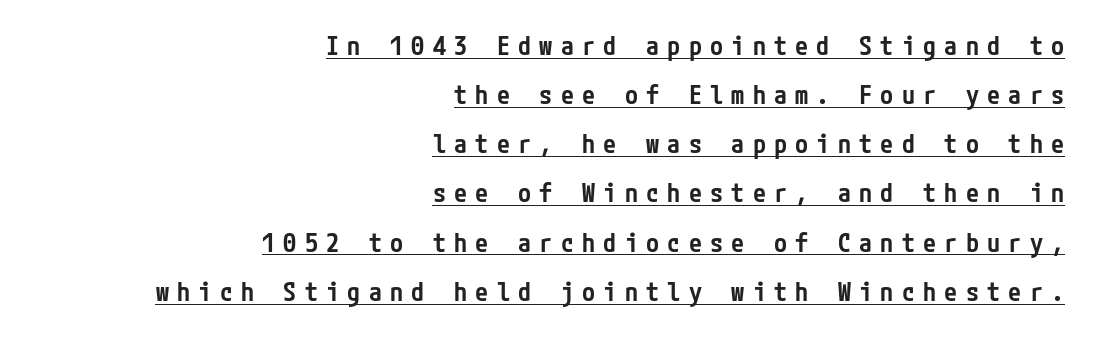
This sample is right-justified, so line beginnings fall wherever the words allow. In terms of weight, the rendering is demibold, just under bold. If you drew a line through each stem, it would be perfectly vertical. The glyphs are accompanied by a horizontal stroke just below them. This rendering widens character spacing well past its baseline value.
